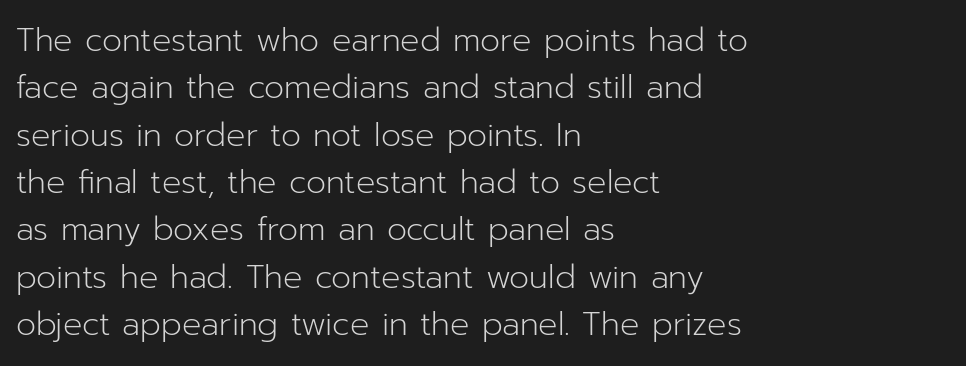
Q: Is the text bold? A: No.
Q: Is the text italic (slanted)? A: No, it is upright.
Q: Is the typeface a serif or a sans-serif typeface? A: Sans-serif.
Q: Is the text underlined? A: No.
Q: How is the paragraph aligned? A: Left-aligned.
Q: Is the spacing between letters normal or unusually wide? A: Normal.
Q: Is the spacing between lines tight, normal or loose? A: Normal.
Q: Width (condensed, normal, or wide)? A: Normal.
Q: Stroke contrast? A: Low.
Q: x-height? A: Medium.
Q: Monospaced? A: No.
